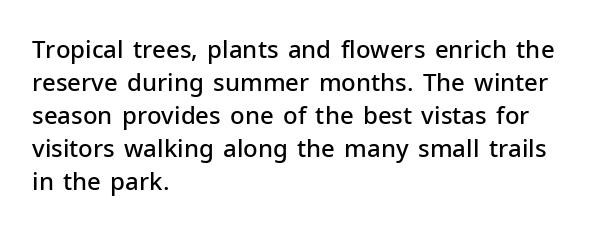
Leading: standard. The passage shown is semibold, sitting just below true bold. Descenders are the only things crossing below the line. Inter-character spacing is left at the font's built-in metrics. Notice how the stems are strictly vertical — no italics here.
